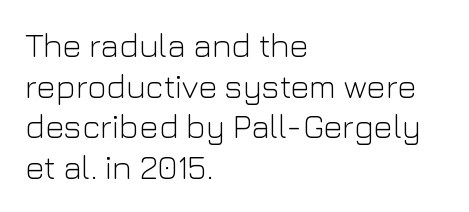
{"serif": "no", "italic": "no", "bold": "no", "weight": "light", "width": "normal", "stroke_contrast": "low", "x_height": "medium", "monospaced": "no", "underline": "no", "align": "left", "line_spacing_ratio": 1.23, "letter_spacing": "normal", "letter_spacing_em": 0.0, "glyph_px": 33}
